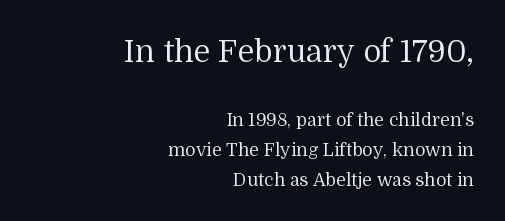
Q: Is the text bold? A: No.
Q: Is the text italic (slanted)? A: No, it is upright.
Q: Is the typeface a serif or a sans-serif typeface? A: Serif.
Q: Is the text underlined? A: No.
Q: How is the paragraph aligned? A: Right-aligned.
Q: Is the spacing between letters normal or unusually wide? A: Normal.
Q: Is the spacing between lines tight, normal or loose? A: Normal.
Q: Which block of text is set in a larger size, the first (top) or the second (bottom)? A: The first (top) one.
Q: Width (condensed, normal, or wide)? A: Normal.
Q: Stroke contrast? A: Medium.
Q: x-height? A: Medium.
Q: Monospaced? A: No.
